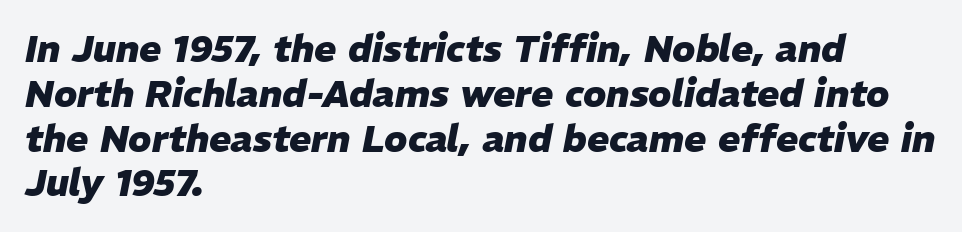
Q: Is the text bold? A: Yes.
Q: Is the text italic (slanted)? A: Yes, it leans right by about 11 degrees.
Q: Is the text underlined? A: No.
Q: How is the paragraph aligned? A: Left-aligned.
Q: Is the spacing between letters normal or unusually wide? A: Normal.
Q: Width (condensed, normal, or wide)? A: Normal.
Q: Stroke contrast? A: Low.
Q: x-height? A: Medium.
Q: Monospaced? A: No.
